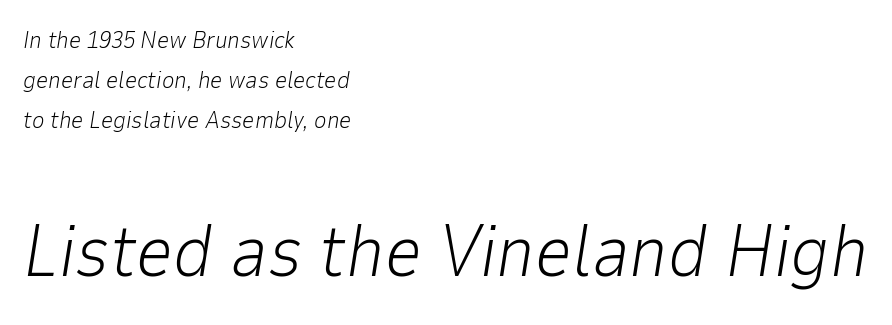
{"italic": "yes", "lean": "right", "slant_degrees": 9, "bold": "no", "weight": "light", "width": "normal", "stroke_contrast": "low", "x_height": "medium", "monospaced": "no", "underline": "no", "align": "left", "line_spacing": "normal", "line_spacing_ratio": 1.67, "letter_spacing": "normal", "letter_spacing_em": 0.0, "larger_block": "second", "size_ratio": 3.04, "glyph_px": 73}
